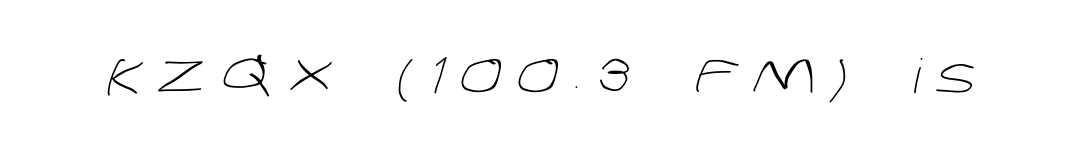
The image shows 47 px light sans-serif type; set unusually wide letter spacing (+0.35 em), not underlined; low stroke contrast and a large x-height.
